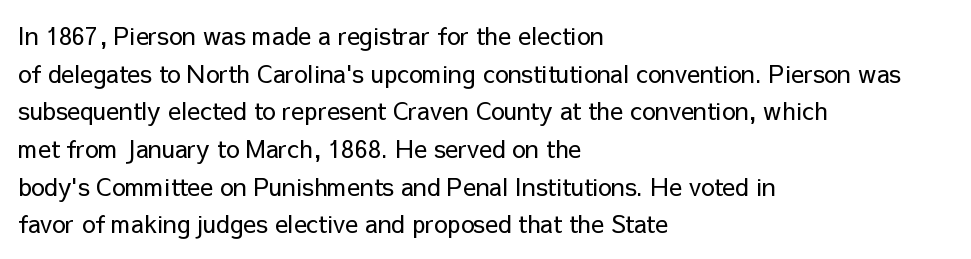
The image shows 24 px text type, upright; set left-aligned, normal line spacing (1.57x), normal letter spacing, not underlined.
